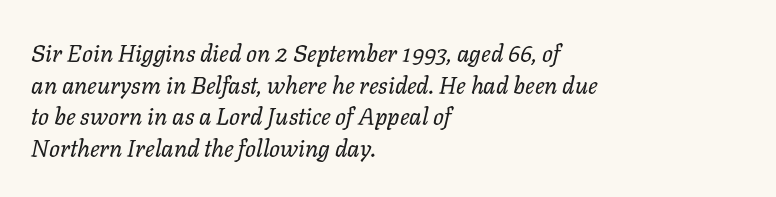
The image shows 24 px text type, italic (leaning right); set left-aligned, normal line spacing (1.32x), normal letter spacing, not underlined.
